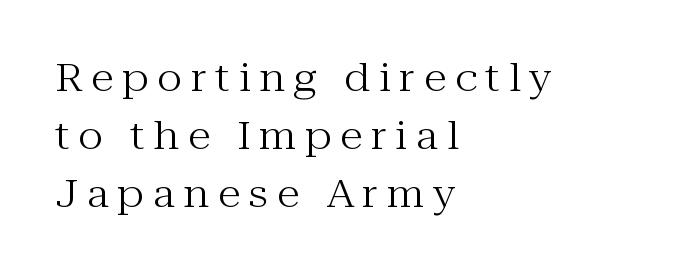
{"serif": "yes", "italic": "no", "bold": "no", "weight": "regular", "width": "normal", "stroke_contrast": "medium", "x_height": "medium", "monospaced": "no", "underline": "no", "align": "left", "line_spacing": "normal", "line_spacing_ratio": 1.53, "letter_spacing": "wide", "letter_spacing_em": 0.23, "glyph_px": 38}
